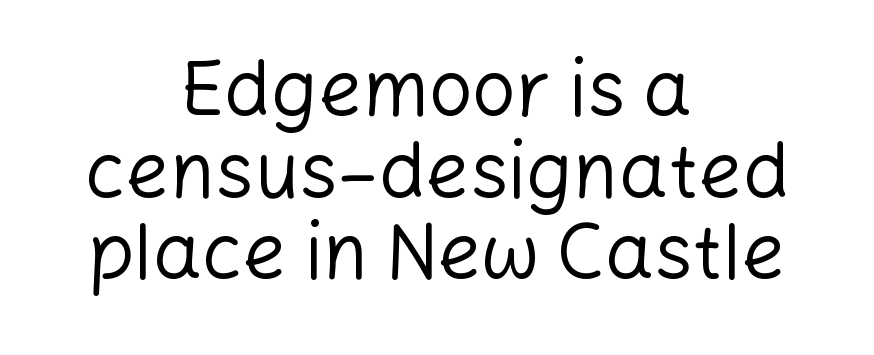
Has an underline been added? It has not. Serif or sans? Sans — the stroke terminals are bare. The strokes are not fattened; the text isn't bold. Upright lettering throughout. The typesetter chose a symmetrical, centered arrangement here.
